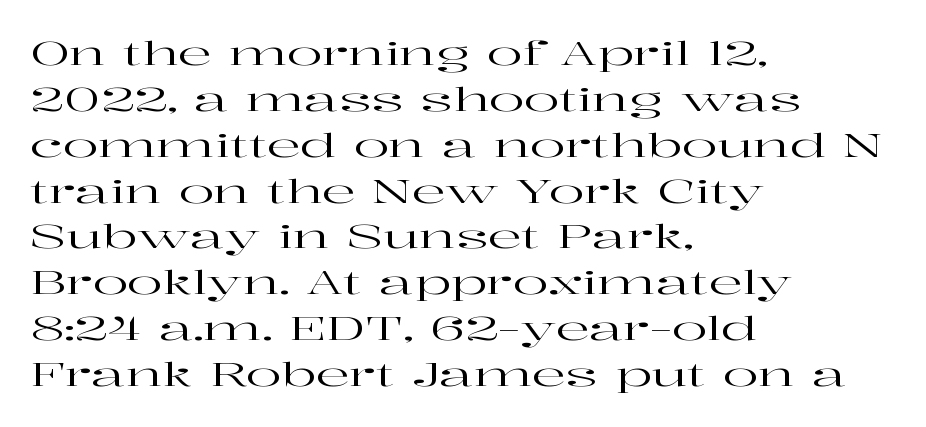
Rendered with straight, roman letterforms. The paragraph has a hard left edge and a soft right edge. The gap between lines stays unmarked. If you measured baseline to baseline, you'd find a middling distance. Words appear dense and cohesive because spacing is normal. Each letter keeps its own natural width here, so spacing adapts to shape.
